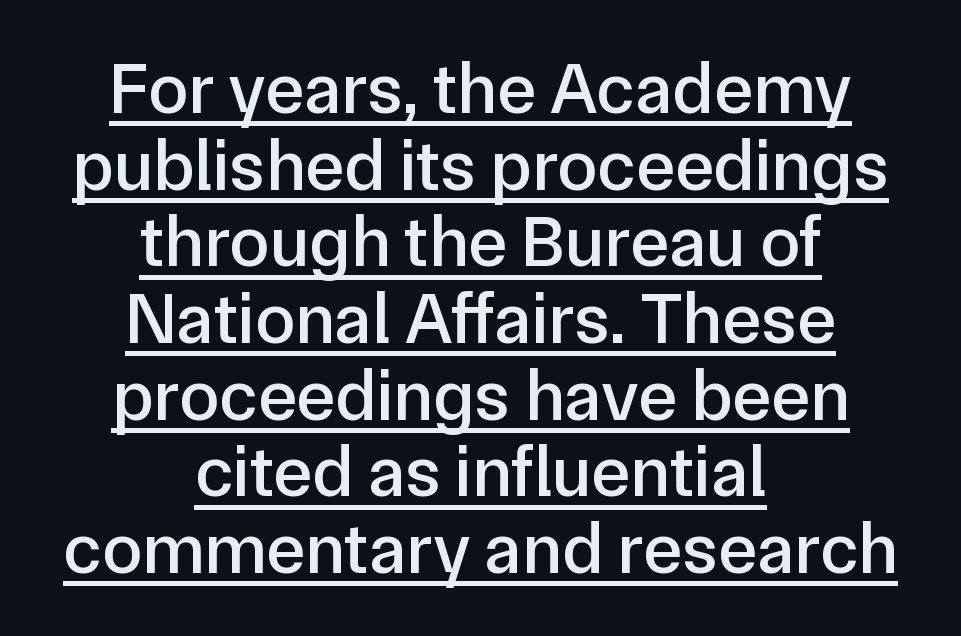
Observe the absence of serifs on each vertical stroke in this sample. In CSS terms this would be text-align: center. The horizontal fit of the characters is conventional and even. These characters rest on top of a visible drawn line.
